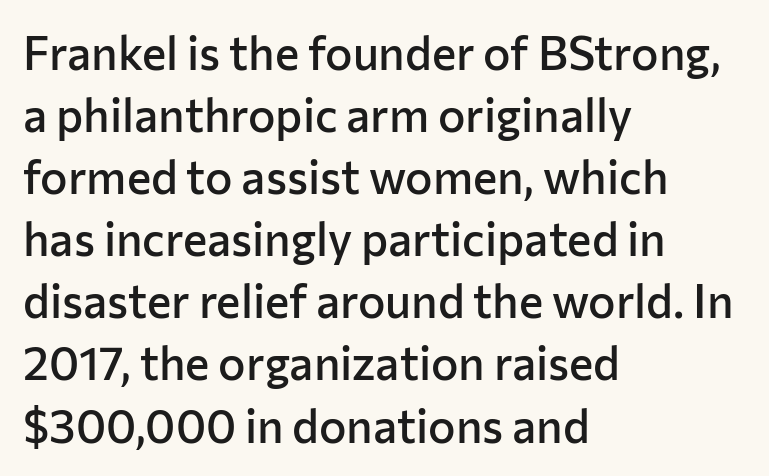
Q: Is the text bold? A: Semi-bold.
Q: Is the text italic (slanted)? A: No, it is upright.
Q: Is the typeface a serif or a sans-serif typeface? A: Sans-serif.
Q: Is the text underlined? A: No.
Q: How is the paragraph aligned? A: Left-aligned.
Q: Is the spacing between letters normal or unusually wide? A: Normal.
Q: Is the spacing between lines tight, normal or loose? A: Normal.
Q: Width (condensed, normal, or wide)? A: Normal.
Q: Stroke contrast? A: Low.
Q: x-height? A: Medium.
Q: Monospaced? A: No.
